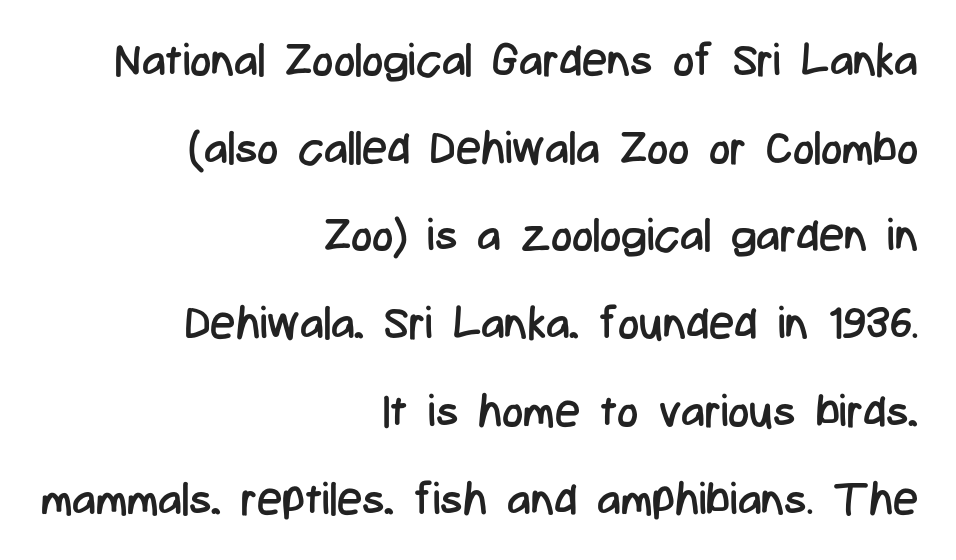
The letterforms sit at book weight or below. The rendering uses a large line-height, opening up the rows. The face used here is proportionally spaced, like ordinary book or web type. Descenders hang freely into open space. The rendering shows plain stroke endings on the letterforms — a sans-serif design. This sample uses an upright cut, with every glyph sitting square on the baseline.
